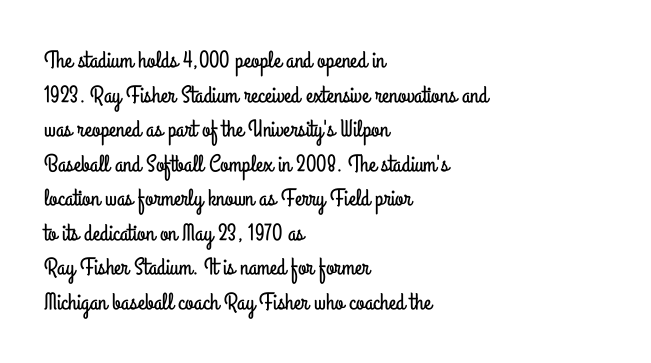
The compositor pushed each line to the left boundary. Compared with typical paragraphs, the rows here are spaced about the same. Here the glyphs are tracked normally, forming tight word shapes. Check the space under the baseline: it is left empty. You can tell it's not italic because the verticals are truly vertical.
